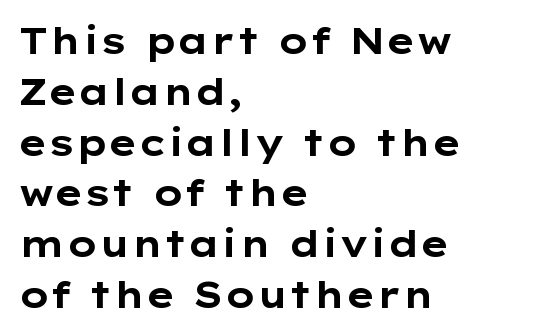
The letters stand straight up with perfectly vertical stems. Summary of vertical rhythm: regular, with standard interline spacing. Heavy-handed strokes throughout: this text is bold. Think of a printed novel: that variable character pitch is what you see here. The line texture is even and compact thanks to regular tracking.
